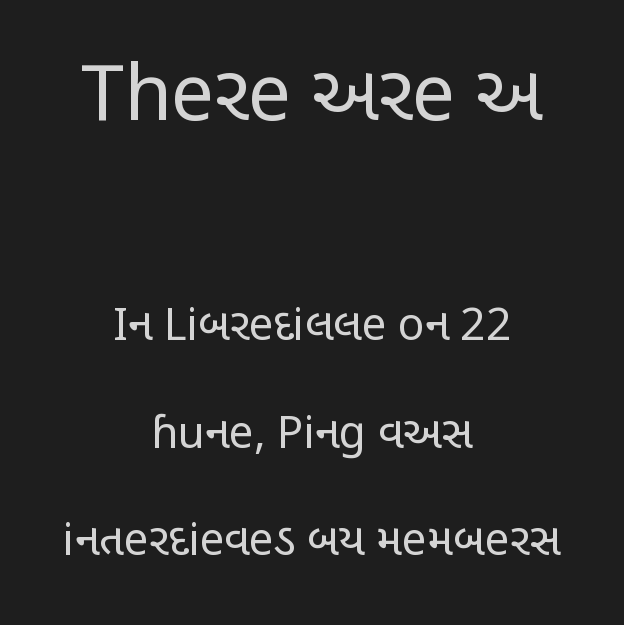
The image shows 77 px regular-weight, condensed sans-serif type, upright; set centered, loose line spacing (2.44x), normal letter spacing, not underlined; the first (top) block is 1.75x larger; low stroke contrast and a large x-height.
